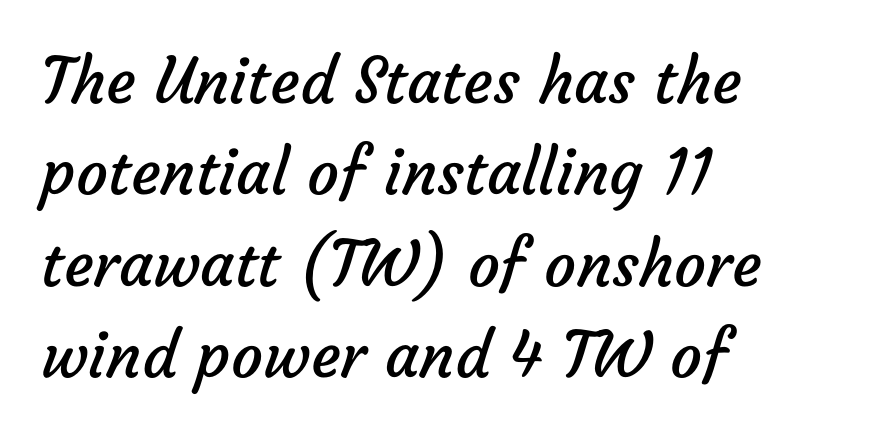
Here the designer chose a conventional face with non-uniform glyph widths. Are there feet on the stems? There aren't — it's a sans. Line beginnings align vertically; line endings do not. The designer left line spacing at the default. Each stroke keeps to a modest, everyday thickness or less. The space beneath each line is pristine and unruled.
